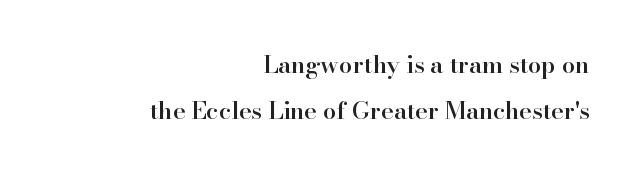
Q: Is the text bold? A: Semi-bold.
Q: Is the text italic (slanted)? A: No, it is upright.
Q: Is the text underlined? A: No.
Q: How is the paragraph aligned? A: Right-aligned.
Q: Is the spacing between letters normal or unusually wide? A: Normal.
Q: Is the spacing between lines tight, normal or loose? A: Loose.
